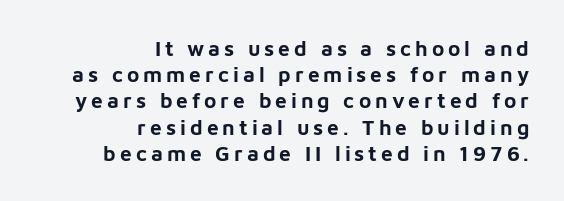
{"italic": "no", "bold": "yes", "underline": "no", "align": "right", "line_spacing": "normal", "line_spacing_ratio": 1.25, "glyph_px": 21}
